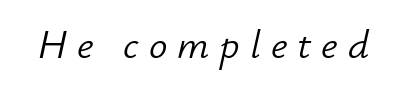
{"italic": "yes", "lean": "right", "slant_degrees": 12, "bold": "no", "weight": "light", "width": "normal", "stroke_contrast": "low", "x_height": "small", "monospaced": "no", "underline": "no", "letter_spacing": "wide", "letter_spacing_em": 0.25, "glyph_px": 41}
